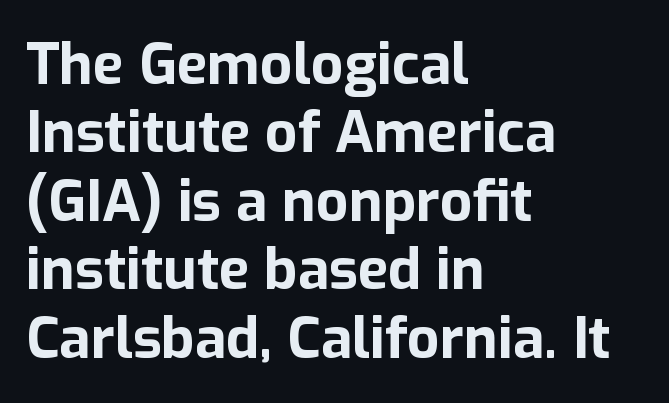
A typesetter would call this proportional, since set widths differ per character. A classic flush-left, rag-right setting is used for this passage. The letters are bold, with thick, heavy strokes. Does the lettering tilt? It doesn't — this is upright. Note: no serifs on the glyphs.
